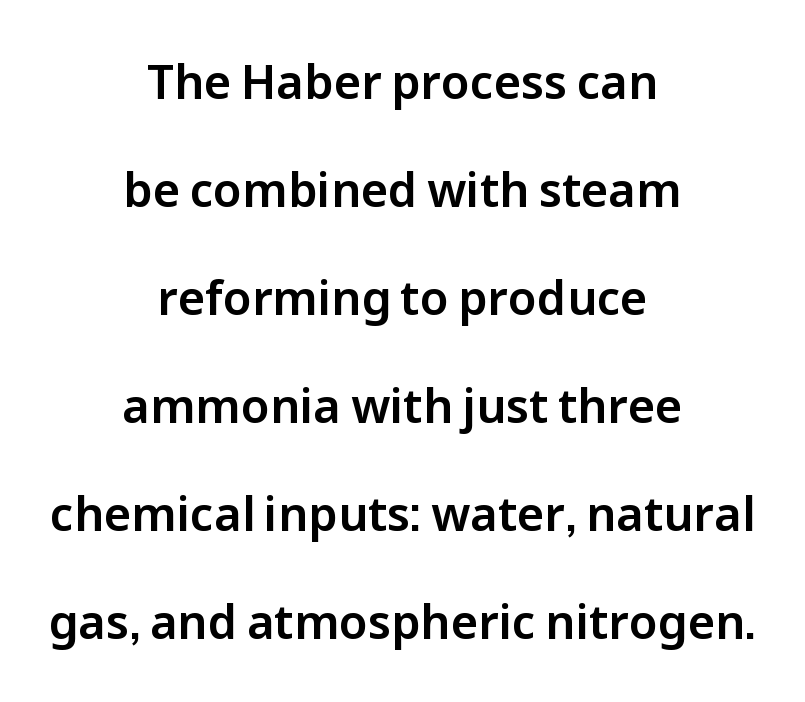
The image shows 47 px sans-serif type, upright; set centered, loose line spacing (2.3x), normal letter spacing, not underlined; low stroke contrast and a medium x-height.
